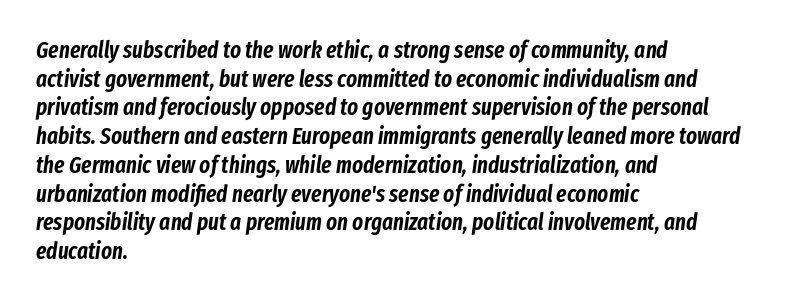
The image shows 23 px text type, italic (leaning right); set left-aligned, normal line spacing (1.25x), normal letter spacing, not underlined.
